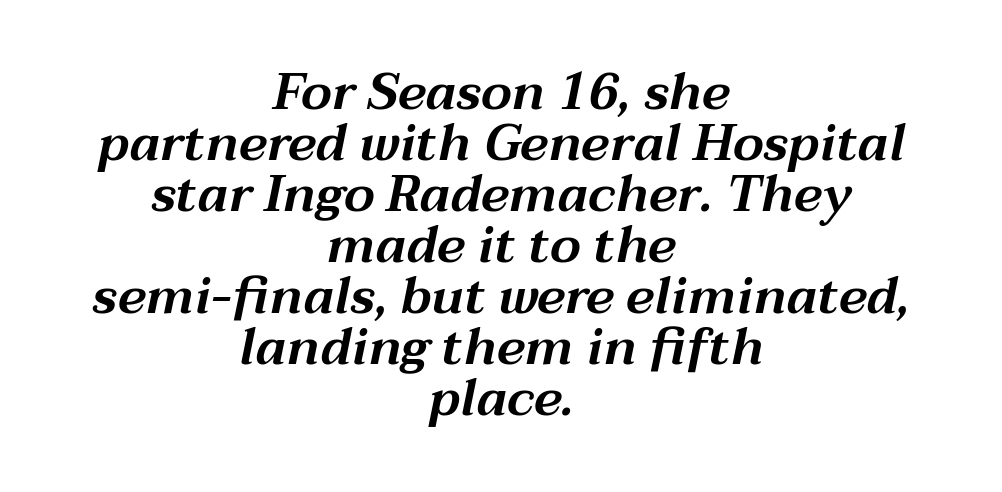
{"italic": "yes", "lean": "right", "slant_degrees": 12, "width": "wide", "stroke_contrast": "medium", "x_height": "medium", "monospaced": "no", "underline": "no", "align": "center", "line_spacing": "tight", "line_spacing_ratio": 1.0, "letter_spacing": "normal", "letter_spacing_em": 0.0, "glyph_px": 51}
